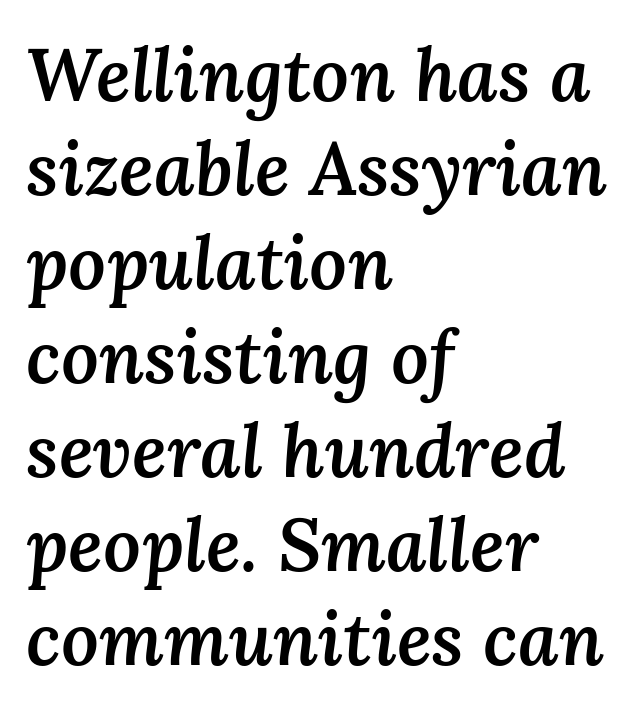
The image shows 74 px semibold type, italic (leaning right); set left-aligned, normal line spacing (1.27x), normal letter spacing, not underlined; medium stroke contrast and a medium x-height.
